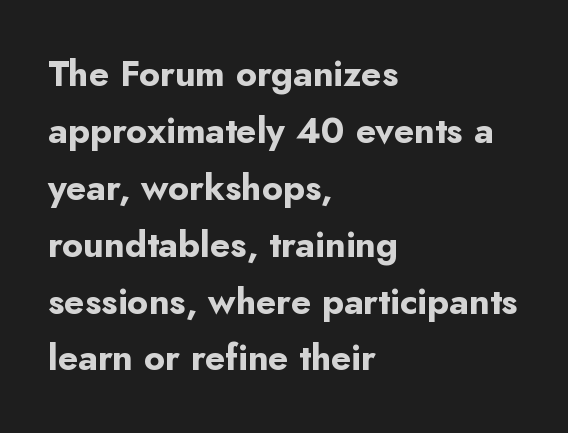
{"serif": "no", "italic": "no", "bold": "yes", "weight": "bold", "width": "normal", "stroke_contrast": "low", "x_height": "small", "monospaced": "no", "underline": "no", "align": "left", "line_spacing": "normal", "line_spacing_ratio": 1.58, "letter_spacing": "normal", "letter_spacing_em": 0.0, "glyph_px": 36}
